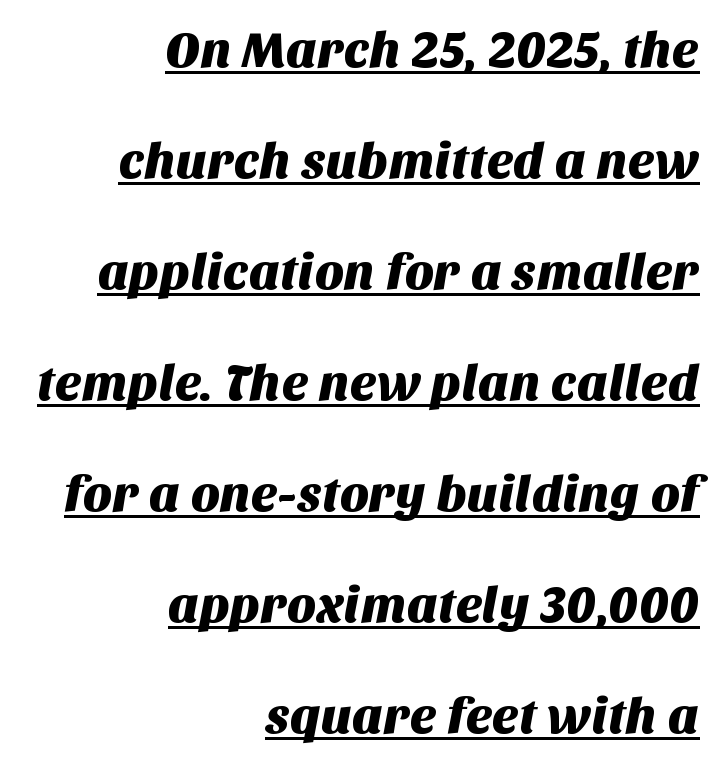
{"serif": "no", "width": "normal", "stroke_contrast": "medium", "x_height": "large", "monospaced": "no", "underline": "yes", "align": "right", "line_spacing": "loose", "line_spacing_ratio": 2.22, "letter_spacing": "normal", "letter_spacing_em": 0.0, "glyph_px": 50}
